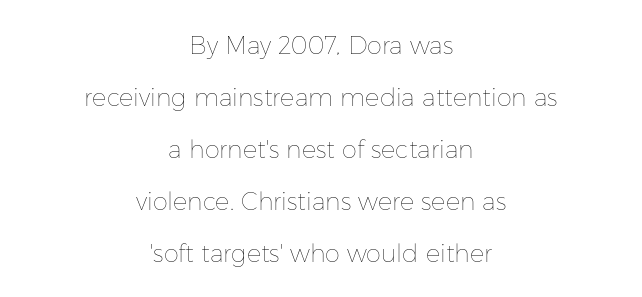
The line-height multiplier appears high, well above default. If you drew a line through each stem, it would be perfectly vertical. Nobody touched the tracking dial on this one. Beneath every word, the page is bare.
